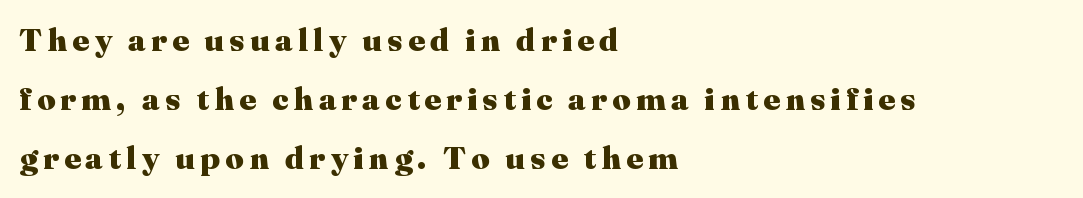
This sample uses a serif face. Italic: no, the glyphs are upright roman. Every row of glyphs begins at an identical x-position on the left. Note the varied advance widths — an 'i' is clearly narrower than an 'm'. The space directly below the letters is spotless.
